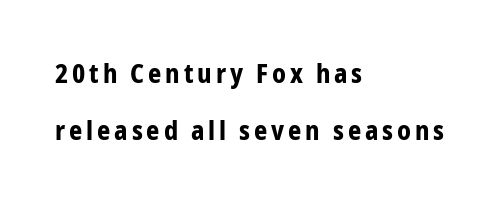
Q: Is the text bold? A: Yes.
Q: Is the text italic (slanted)? A: No, it is upright.
Q: Is the text underlined? A: No.
Q: How is the paragraph aligned? A: Left-aligned.
Q: Is the spacing between lines tight, normal or loose? A: Loose.
